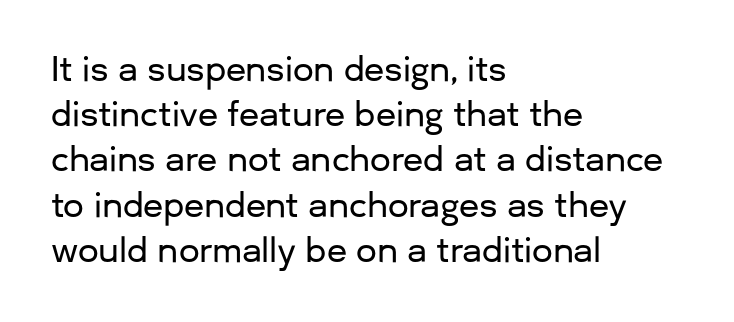
The image shows 33 px sans-serif type, upright; set left-aligned, normal line spacing (1.37x), normal letter spacing, not underlined; low stroke contrast and a medium x-height.
